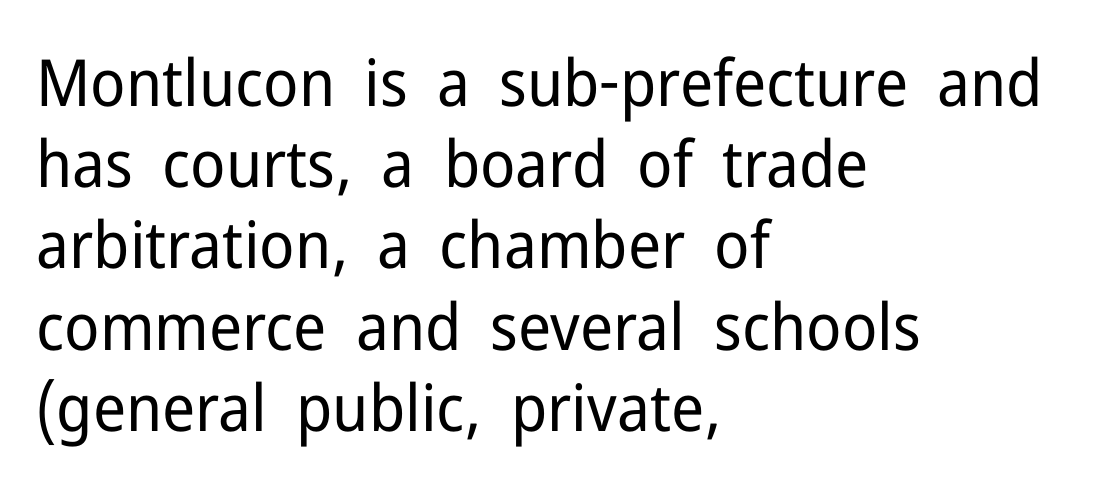
The image shows 65 px regular-weight sans-serif type, upright; set left-aligned, normal line spacing (1.25x), normal letter spacing, not underlined; low stroke contrast and a medium x-height.
